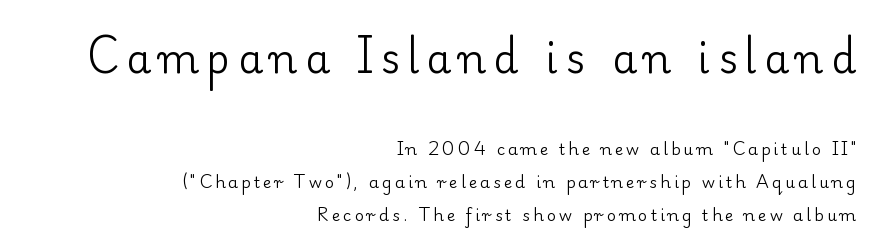
The image shows 40 px regular-weight serif type, upright; set right-aligned, loose line spacing (2.07x), not underlined; the first (top) block is 2.5x larger; low stroke contrast and a small x-height.
